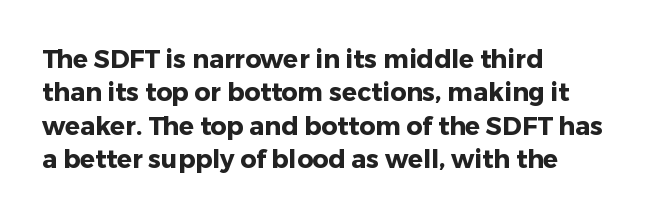
{"italic": "no", "bold": "yes", "underline": "no", "align": "left", "line_spacing": "normal", "line_spacing_ratio": 1.34, "letter_spacing": "normal", "letter_spacing_em": 0.0, "glyph_px": 25}
